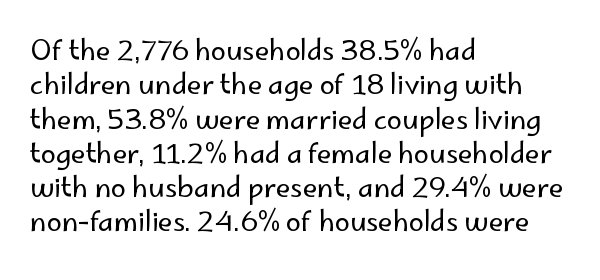
The letterforms sit at book weight or below. Honestly, the letter spacing is just normal — you wouldn't notice it. The type sits square on the baseline with zero lean. Unmarked baselines from the first word to the last. The text block is weighted toward the left margin, trailing off unevenly rightward. The designer left line spacing at the default.
